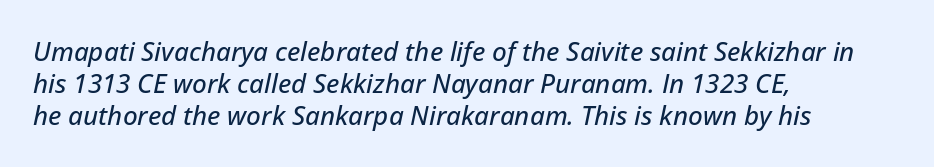
Q: Is the text italic (slanted)? A: Yes, it leans right by about 12 degrees.
Q: Is the text underlined? A: No.
Q: How is the paragraph aligned? A: Left-aligned.
Q: Is the spacing between letters normal or unusually wide? A: Normal.
